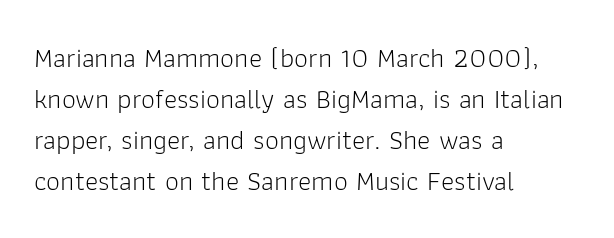
The image shows 28 px light sans-serif type, upright; set left-aligned, normal line spacing (1.47x), normal letter spacing, not underlined; low stroke contrast and a medium x-height.
